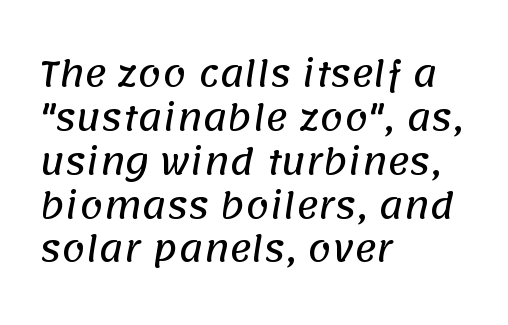
{"serif": "no", "width": "normal", "stroke_contrast": "low", "x_height": "large", "monospaced": "no", "underline": "no", "align": "left", "line_spacing": "normal", "line_spacing_ratio": 1.29, "letter_spacing": "normal", "letter_spacing_em": 0.0, "glyph_px": 34}
